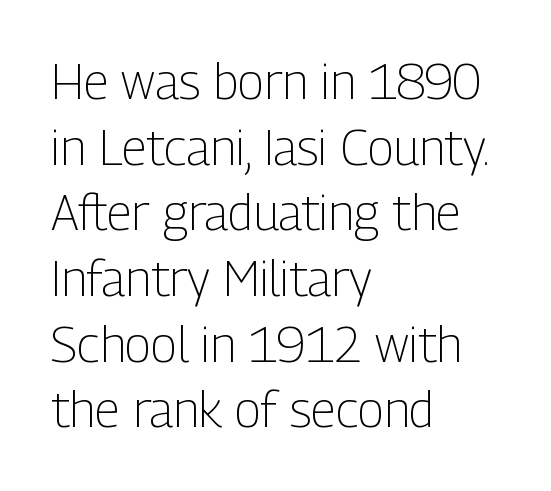
Here the designer chose a conventional face with non-uniform glyph widths. The rendering keeps characters at their native spacing. Which margin do the lines hug? The left one — the right edge is uneven. Look at the bottom of the vertical strokes: they stop flat, with no serifs.
